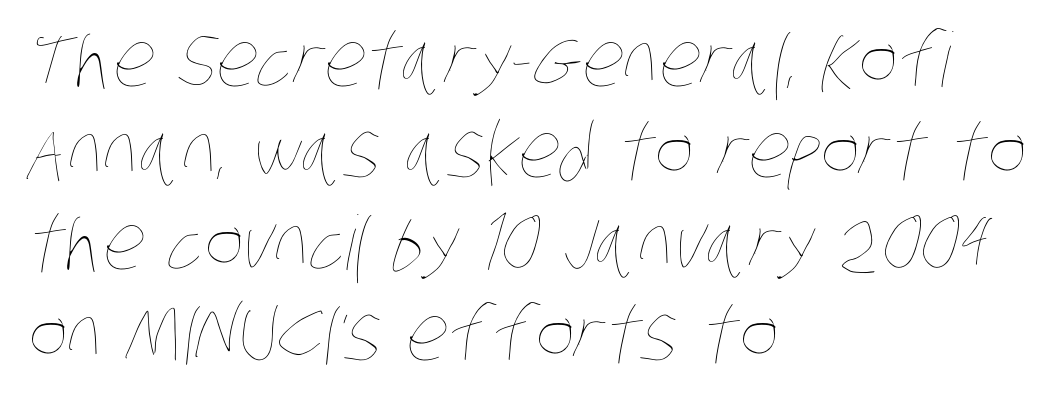
The face looks like a standard text weight, possibly lighter. The passage shown has conventional tracking throughout. Proportional: the letters do not fall into vertical columns. A clean baseline with only descenders dipping below it. Compared with a centered layout, this one pins lines to the left instead.
